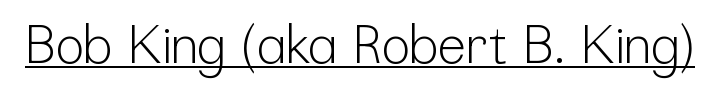
{"serif": "no", "italic": "no", "bold": "no", "weight": "light", "width": "condensed", "stroke_contrast": "low", "x_height": "medium", "monospaced": "no", "underline": "yes", "letter_spacing": "normal", "letter_spacing_em": 0.0, "glyph_px": 53}
